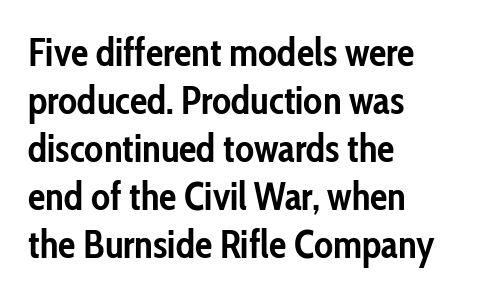
Q: Is the text bold? A: Yes.
Q: Is the text italic (slanted)? A: No, it is upright.
Q: Is the typeface a serif or a sans-serif typeface? A: Sans-serif.
Q: Is the text underlined? A: No.
Q: How is the paragraph aligned? A: Left-aligned.
Q: Is the spacing between letters normal or unusually wide? A: Normal.
Q: Width (condensed, normal, or wide)? A: Condensed.
Q: Stroke contrast? A: Low.
Q: x-height? A: Medium.
Q: Monospaced? A: No.
